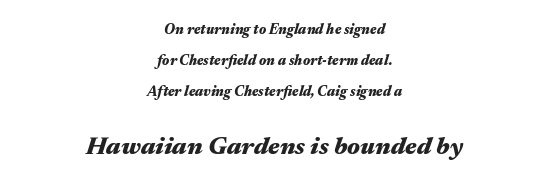
{"italic": "yes", "lean": "right", "slant_degrees": 17, "bold": "yes", "underline": "no", "align": "center", "line_spacing": "loose", "line_spacing_ratio": 2.2, "letter_spacing": "normal", "letter_spacing_em": 0.0, "larger_block": "second", "size_ratio": 1.79, "glyph_px": 25}
